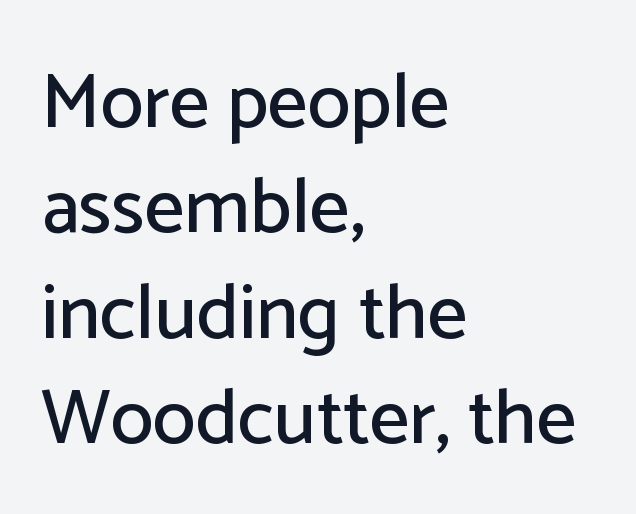
The image shows 78 px sans-serif type, upright; set left-aligned, normal line spacing (1.35x), normal letter spacing, not underlined; low stroke contrast and a medium x-height.
